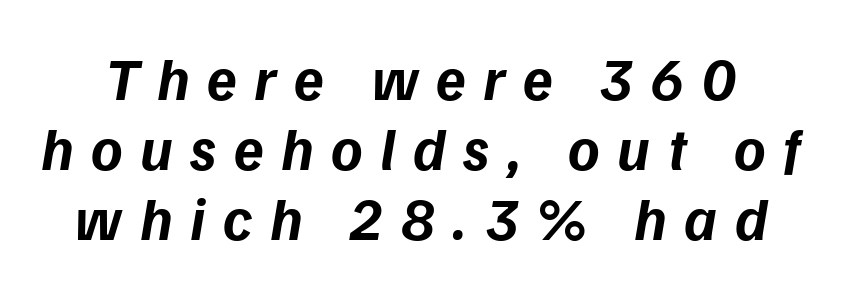
Q: Is the text bold? A: Yes.
Q: Is the text italic (slanted)? A: Yes, it leans right by about 9 degrees.
Q: Is the text underlined? A: No.
Q: Is the spacing between letters normal or unusually wide? A: Unusually wide.
Q: Width (condensed, normal, or wide)? A: Normal.
Q: Stroke contrast? A: Low.
Q: x-height? A: Medium.
Q: Monospaced? A: No.
